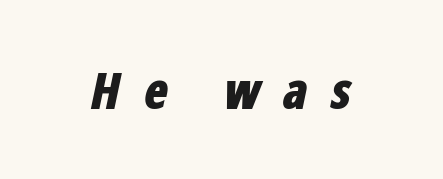
The lettering tilts uniformly, giving the passage an italic look. On the weight axis this lands at bold, roughly 700. Here the designer chose a conventional face with non-uniform glyph widths. Descender tails drop into unmarked territory. You could only call the tracking loose — the letters float apart.
